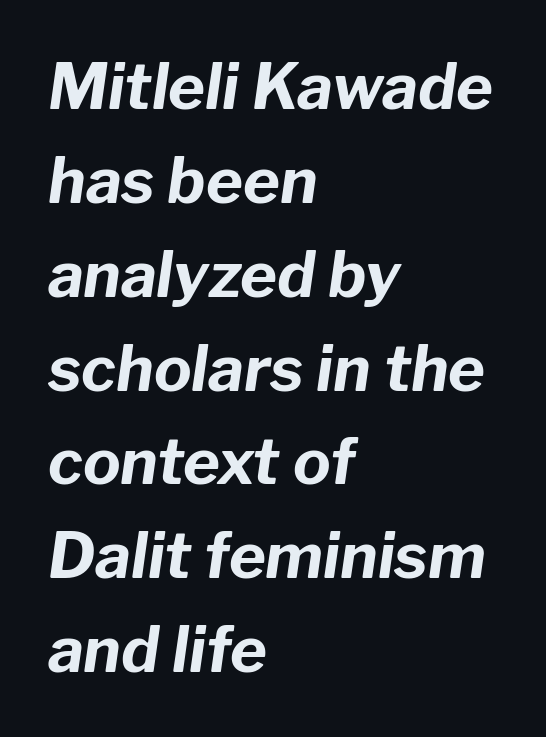
Q: Is the text bold? A: Yes.
Q: Is the text italic (slanted)? A: Yes, it leans right by about 8 degrees.
Q: Is the text underlined? A: No.
Q: How is the paragraph aligned? A: Left-aligned.
Q: Is the spacing between letters normal or unusually wide? A: Normal.
Q: Is the spacing between lines tight, normal or loose? A: Normal.
Q: Width (condensed, normal, or wide)? A: Normal.
Q: Stroke contrast? A: Low.
Q: x-height? A: Medium.
Q: Monospaced? A: No.
